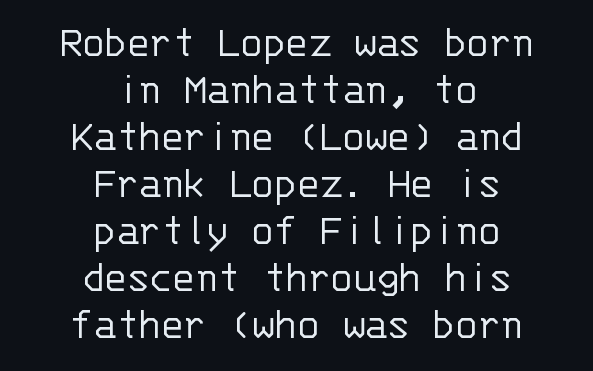
Q: Is the text bold? A: No.
Q: Is the text italic (slanted)? A: No, it is upright.
Q: Is the typeface a serif or a sans-serif typeface? A: Sans-serif.
Q: Is the text underlined? A: No.
Q: How is the paragraph aligned? A: Centered.
Q: Is the spacing between letters normal or unusually wide? A: Normal.
Q: Is the spacing between lines tight, normal or loose? A: Tight.
Q: Width (condensed, normal, or wide)? A: Normal.
Q: Stroke contrast? A: Low.
Q: x-height? A: Large.
Q: Monospaced? A: Yes.
